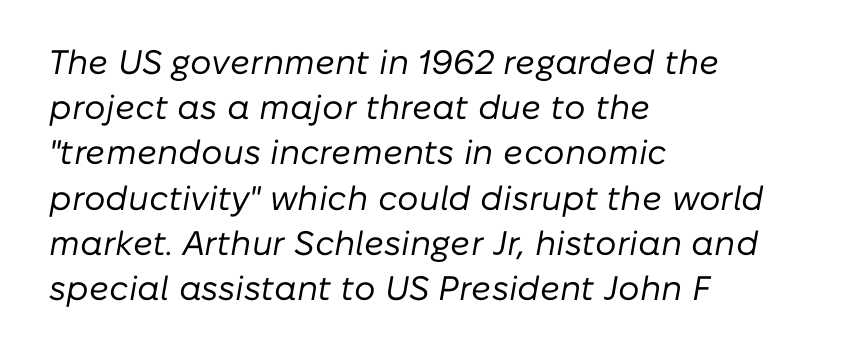
The image shows 34 px regular-weight type, italic (leaning right); set left-aligned, normal line spacing (1.33x), normal letter spacing, not underlined; low stroke contrast and a medium x-height.
